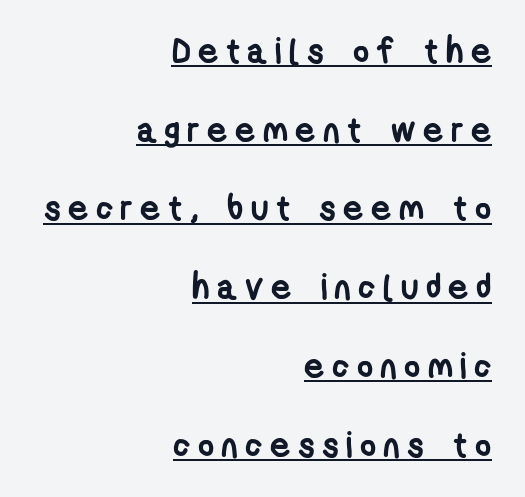
Q: Is the text bold? A: Yes.
Q: Is the typeface a serif or a sans-serif typeface? A: Sans-serif.
Q: Is the text underlined? A: Yes.
Q: How is the paragraph aligned? A: Right-aligned.
Q: Is the spacing between letters normal or unusually wide? A: Unusually wide.
Q: Is the spacing between lines tight, normal or loose? A: Loose.
Q: Width (condensed, normal, or wide)? A: Condensed.
Q: Stroke contrast? A: Low.
Q: x-height? A: Medium.
Q: Monospaced? A: No.
